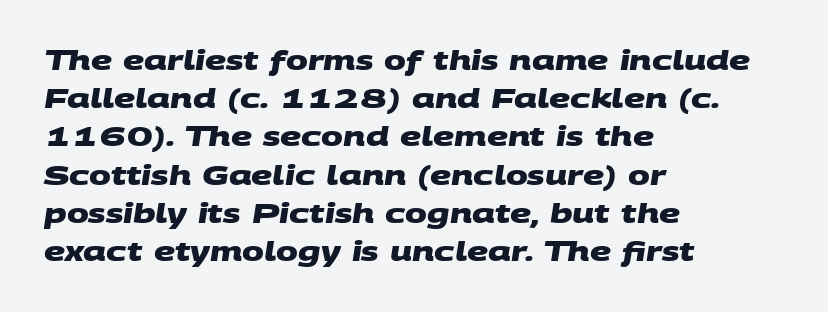
The image shows 26 px bold type; set left-aligned, normal line spacing (1.47x), normal letter spacing, not underlined.
